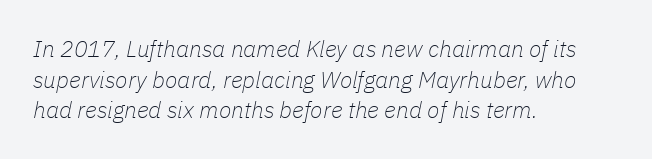
Yep, that's italic — everything's leaning. This sample is left-justified, so line endings fall wherever the words run out. Summary of vertical rhythm: regular, with standard interline spacing. Caption: face not bold, strokes unweighted. Characters follow at the spacing the type designer built in. Glance below the letters and you will spot only blank space.
